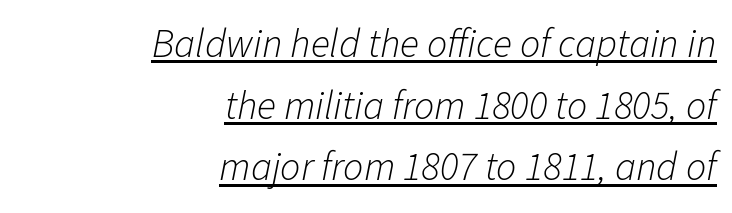
This sample uses an oblique cut, with every glyph tilted off the vertical. The horizontal fit of the characters is conventional and even. A rule runs beneath these lines of type. No letter is thick-stroked: the sample isn't bold. The passage shown stacks its lines at a standard gap.
